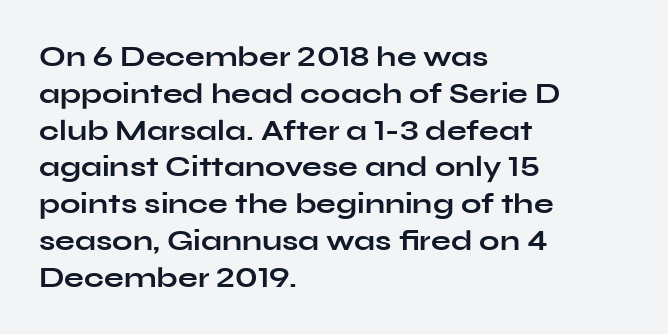
Q: Is the text bold? A: Yes.
Q: Is the text italic (slanted)? A: No, it is upright.
Q: Is the typeface a serif or a sans-serif typeface? A: Sans-serif.
Q: Is the text underlined? A: No.
Q: How is the paragraph aligned? A: Left-aligned.
Q: Is the spacing between letters normal or unusually wide? A: Normal.
Q: Is the spacing between lines tight, normal or loose? A: Normal.
Q: Width (condensed, normal, or wide)? A: Wide.
Q: Stroke contrast? A: Low.
Q: x-height? A: Medium.
Q: Monospaced? A: No.
